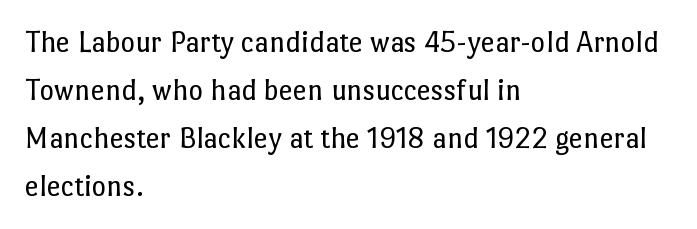
Q: Is the text bold? A: No.
Q: Is the text italic (slanted)? A: No, it is upright.
Q: Is the text underlined? A: No.
Q: How is the paragraph aligned? A: Left-aligned.
Q: Is the spacing between letters normal or unusually wide? A: Normal.
Q: Is the spacing between lines tight, normal or loose? A: Normal.
Q: Width (condensed, normal, or wide)? A: Normal.
Q: Stroke contrast? A: Low.
Q: x-height? A: Medium.
Q: Monospaced? A: No.
